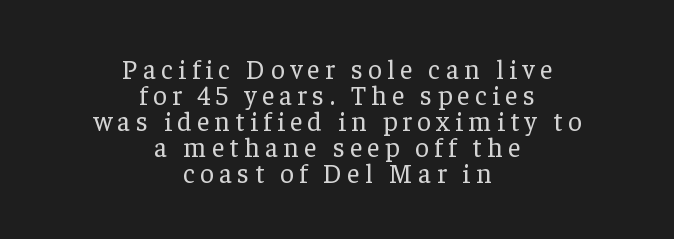
{"italic": "no", "bold": "no", "underline": "no", "align": "center", "line_spacing": "tight", "line_spacing_ratio": 0.96, "letter_spacing": "wide", "letter_spacing_em": 0.2, "glyph_px": 27}
